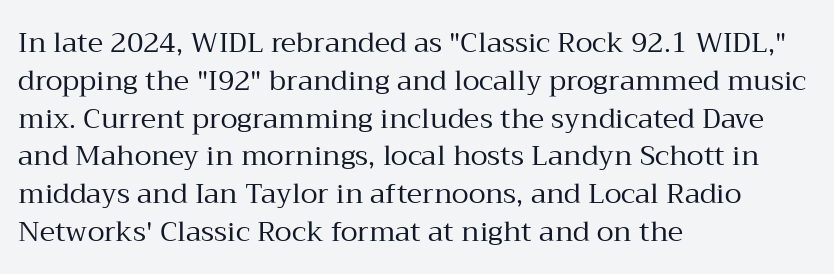
The image shows 28 px regular-weight serif type, upright; set left-aligned, normal line spacing (1.35x), normal letter spacing, not underlined; medium stroke contrast and a medium x-height.
